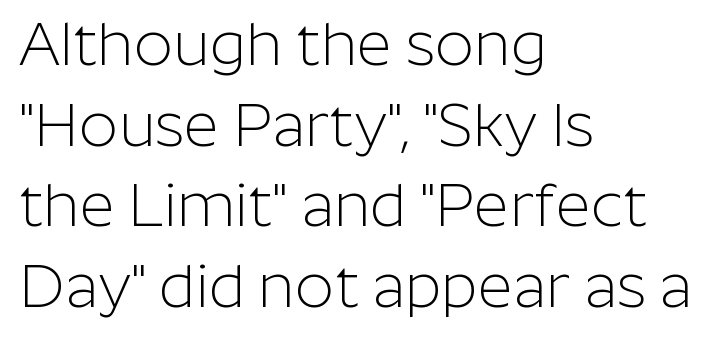
{"serif": "no", "italic": "no", "bold": "no", "weight": "light", "width": "normal", "stroke_contrast": "low", "x_height": "medium", "monospaced": "no", "underline": "no", "align": "left", "line_spacing": "normal", "line_spacing_ratio": 1.32, "letter_spacing": "normal", "letter_spacing_em": 0.0, "glyph_px": 61}
